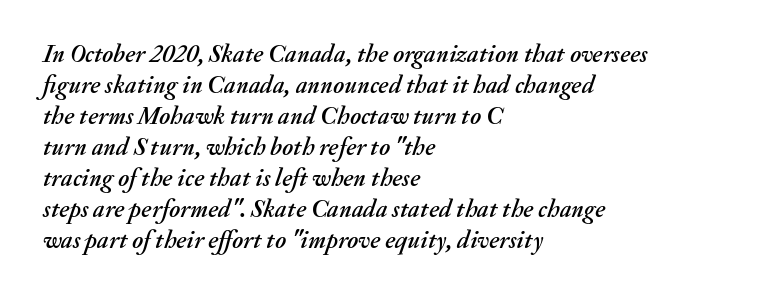
{"italic": "yes", "lean": "right", "slant_degrees": 20, "underline": "no", "align": "left", "line_spacing_ratio": 1.24, "letter_spacing": "normal", "letter_spacing_em": 0.0, "glyph_px": 25}
